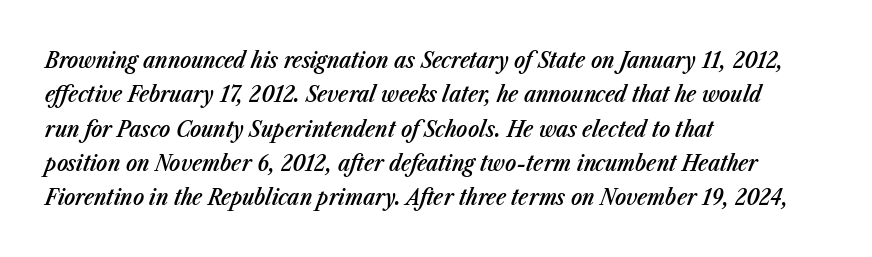
Q: Is the text bold? A: Semi-bold.
Q: Is the text italic (slanted)? A: Yes, it leans right by about 23 degrees.
Q: Is the text underlined? A: No.
Q: How is the paragraph aligned? A: Left-aligned.
Q: Is the spacing between letters normal or unusually wide? A: Normal.
Q: Is the spacing between lines tight, normal or loose? A: Normal.
